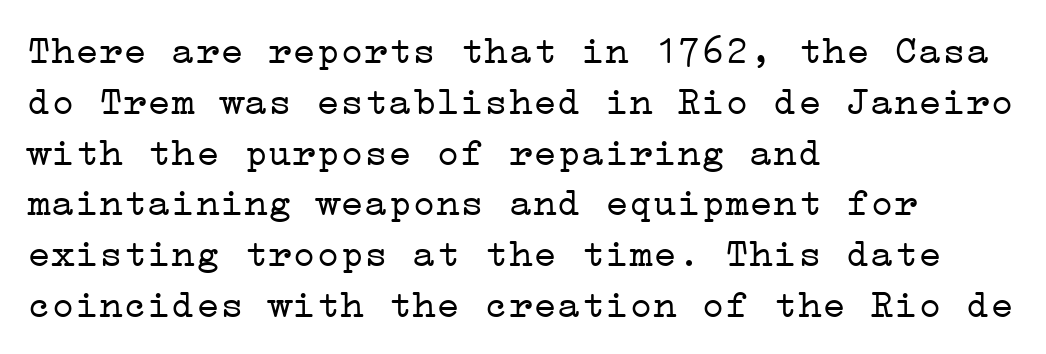
Is the block centered? No — it sits flush against the left margin. This sample uses a serif face. In terms of letterspacing, this is plain default setting. Descenders are the only things crossing below the line.
